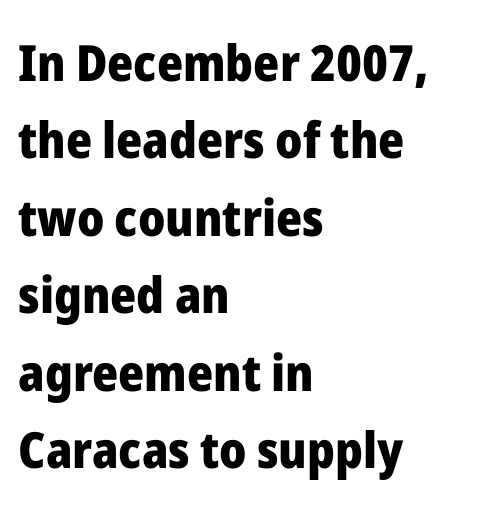
A typesetter would call this zero additional tracking. A typesetter would call this proportional, since set widths differ per character. How heavy is the stroke? Heavy — this is a bold. The strip under each line holds only bare page. Designer's note — italics off, roman on. The passage shown stacks its lines at a standard gap.
